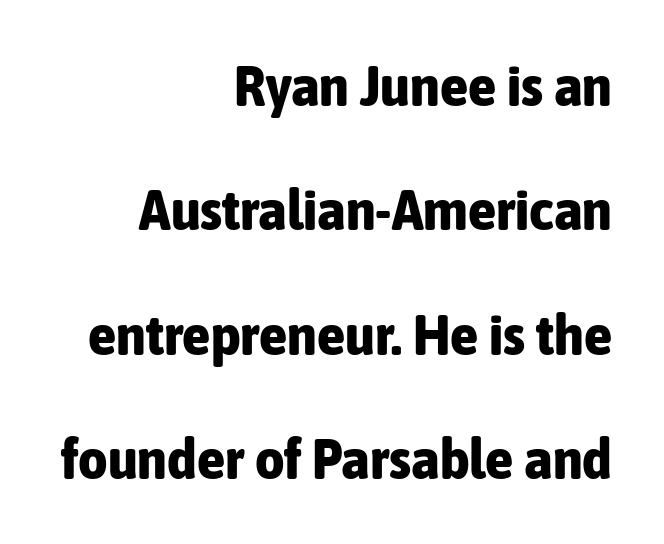
The letters stand straight up with perfectly vertical stems. Short and long lines alike share a common ending point at right. Rule under the text: the space is simply empty. This rendering employs a face without finishing strokes, i.e., a sans-serif. Look at the stroke-to-counter ratio: heavy, a bold. Default kerning and tracking; the words read as compact shapes.
